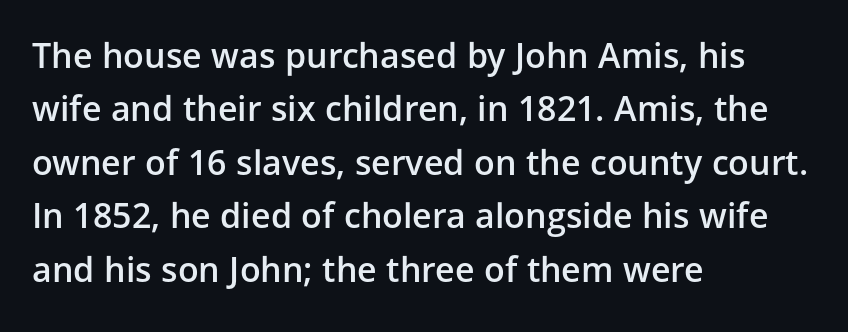
The image shows 34 px semibold sans-serif type, upright; set left-aligned, normal line spacing (1.57x), normal letter spacing, not underlined; low stroke contrast and a medium x-height.
